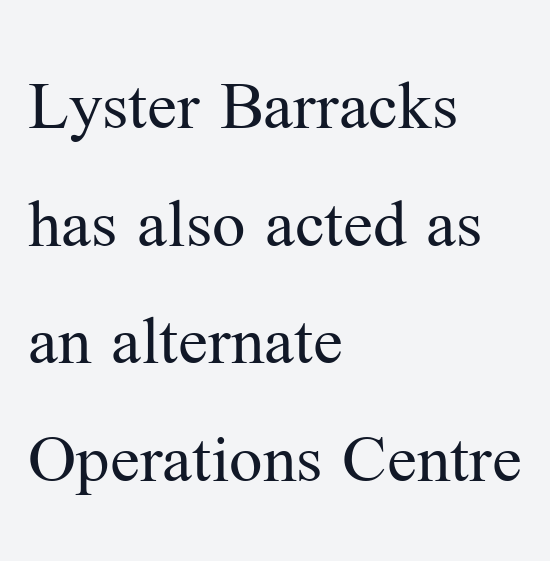
{"serif": "yes", "italic": "no", "bold": "no", "weight": "regular", "width": "normal", "stroke_contrast": "medium", "x_height": "medium", "monospaced": "no", "underline": "no", "align": "left", "line_spacing": "normal", "line_spacing_ratio": 1.59, "letter_spacing": "normal", "letter_spacing_em": 0.0, "glyph_px": 74}
